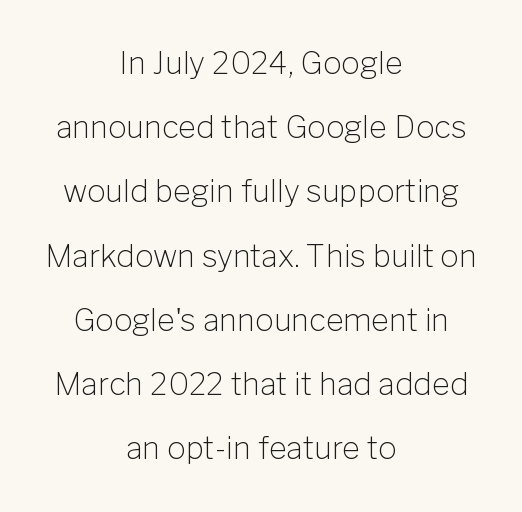
The image shows 31 px light sans-serif type, upright; set centered, loose line spacing (2.07x), normal letter spacing, not underlined; low stroke contrast and a medium x-height.
